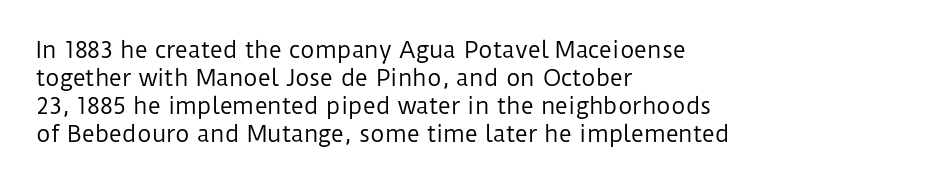
The image shows 22 px text type, upright; set left-aligned, normal line spacing (1.27x), normal letter spacing, not underlined.
